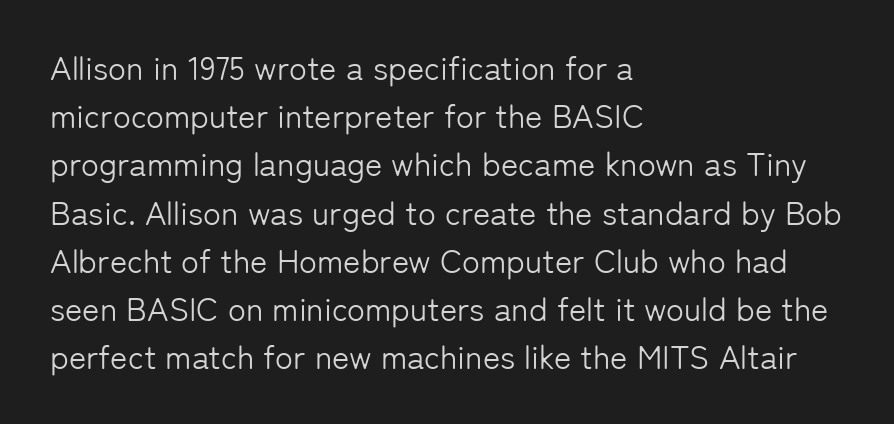
{"serif": "no", "italic": "no", "bold": "no", "weight": "light", "width": "normal", "stroke_contrast": "low", "x_height": "medium", "monospaced": "no", "underline": "no", "align": "left", "line_spacing": "normal", "line_spacing_ratio": 1.46, "letter_spacing": "normal", "letter_spacing_em": 0.0, "glyph_px": 33}
